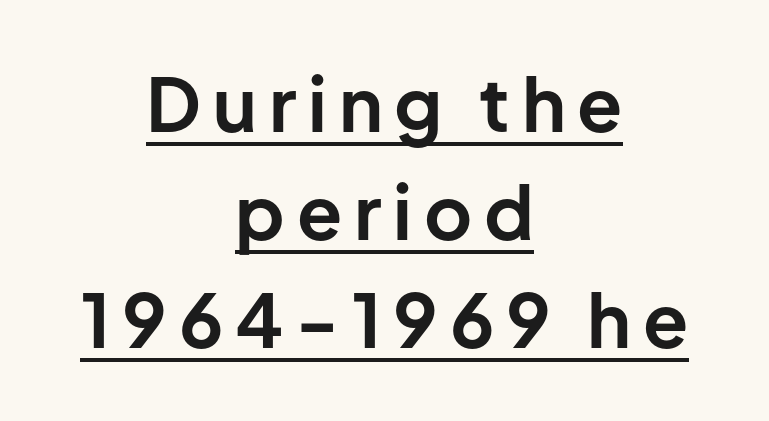
Honestly, the row spacing looks completely unremarkable. Rendered with straight, roman letterforms. The rag falls on both sides of this text block equally. The letters advance in unequal steps, a hallmark of proportional type. Grotesque or geometric, the face here clearly has no serifs. Honestly, the underline is the first thing you notice here.
